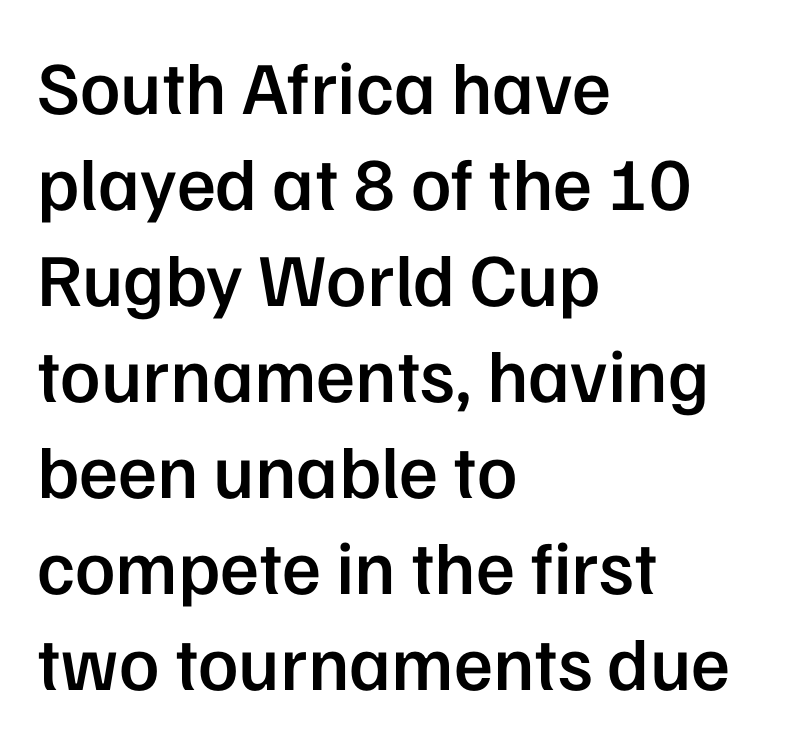
The image shows 75 px semibold sans-serif type, upright; set left-aligned, normal line spacing (1.28x), normal letter spacing, not underlined; low stroke contrast and a medium x-height.
